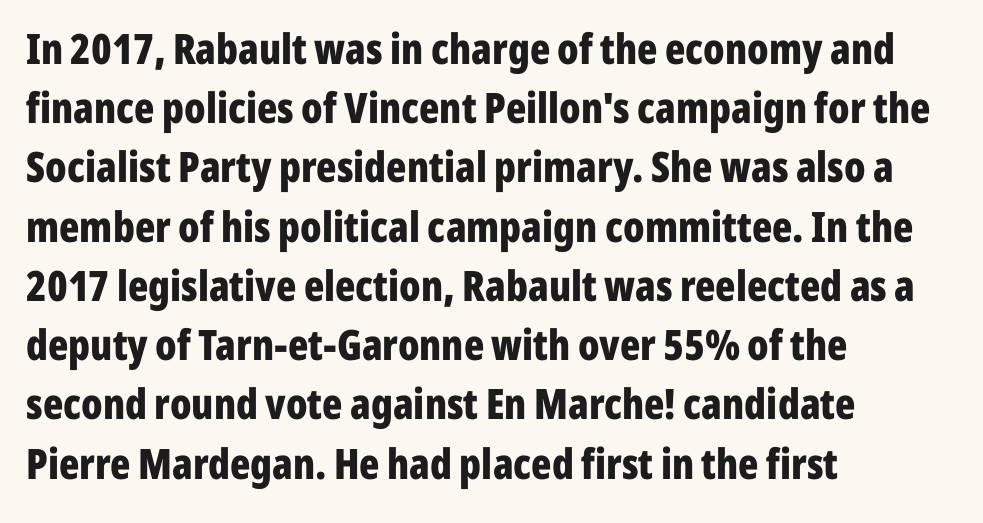
In terms of posture, this sample is upright. Words appear dense and cohesive because spacing is normal. Descender tails drop into unmarked territory. Students, observe: this is what conventionally led text looks like.
